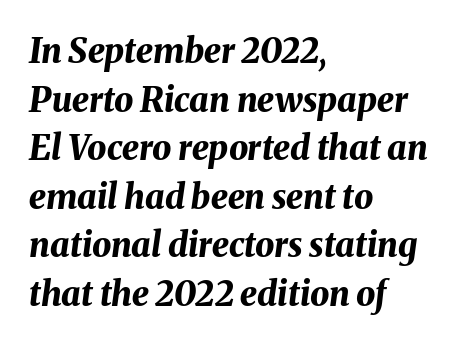
The image shows 34 px bold type, italic (leaning right); set left-aligned, normal line spacing (1.43x), normal letter spacing, not underlined; medium stroke contrast and a medium x-height.
